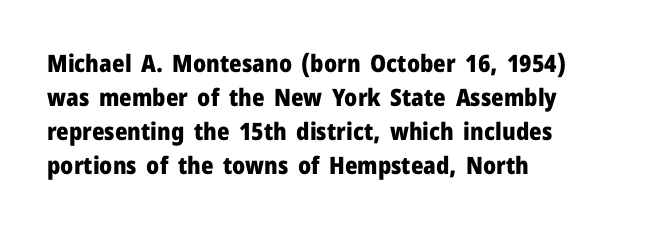
Q: Is the text bold? A: Yes.
Q: Is the text italic (slanted)? A: No, it is upright.
Q: Is the text underlined? A: No.
Q: How is the paragraph aligned? A: Left-aligned.
Q: Is the spacing between letters normal or unusually wide? A: Normal.
Q: Is the spacing between lines tight, normal or loose? A: Normal.
